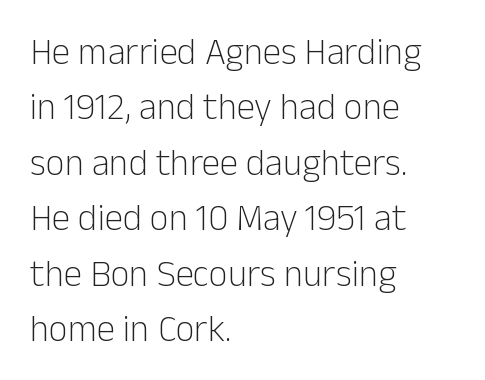
The letters stand upright; this is a roman face. Weight class: somewhere from thin through regular. The ragged edge is on the right, which tells us the setting is flush left. What's the leading like? Ordinary, nothing unusual. A sans-serif font was chosen for this passage. Check the space under the baseline: it is left empty.
